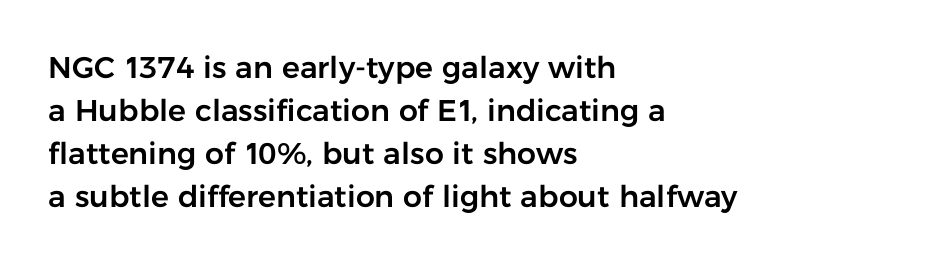
Q: Is the text italic (slanted)? A: No, it is upright.
Q: Is the typeface a serif or a sans-serif typeface? A: Sans-serif.
Q: Is the text underlined? A: No.
Q: How is the paragraph aligned? A: Left-aligned.
Q: Is the spacing between letters normal or unusually wide? A: Normal.
Q: Is the spacing between lines tight, normal or loose? A: Normal.
Q: Width (condensed, normal, or wide)? A: Normal.
Q: Stroke contrast? A: Low.
Q: x-height? A: Medium.
Q: Monospaced? A: No.
